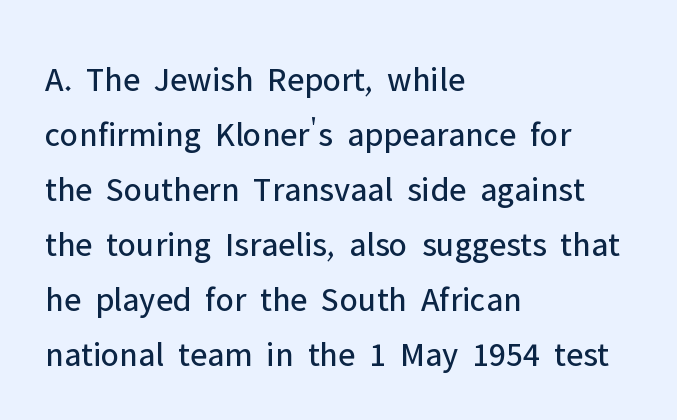
{"serif": "no", "italic": "no", "bold": "no", "weight": "regular", "width": "normal", "stroke_contrast": "low", "x_height": "medium", "monospaced": "no", "underline": "no", "align": "left", "line_spacing": "normal", "line_spacing_ratio": 1.57, "letter_spacing": "normal", "letter_spacing_em": 0.0, "glyph_px": 35}
